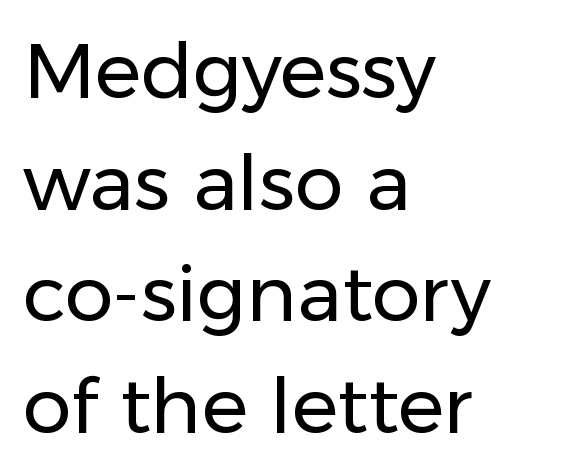
Unlike italic type, these characters show no tilt at all. Here the glyphs are tracked normally, forming tight word shapes. Is this a heavy cut? Hardly; it is regular or lighter. You could not count columns in this text — the font is proportionally spaced. This rendering uses left alignment, leaving the right contour irregular.
